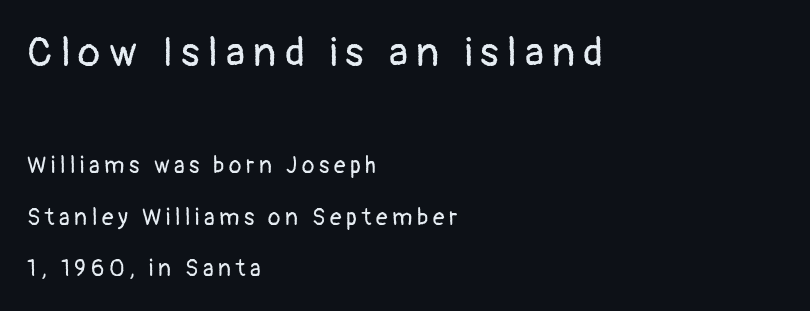
The image shows 41 px regular-weight sans-serif type, upright; set left-aligned, loose line spacing (2.23x), unusually wide letter spacing (+0.2 em), not underlined; the first (top) block is 1.78x larger; low stroke contrast and a medium x-height.
